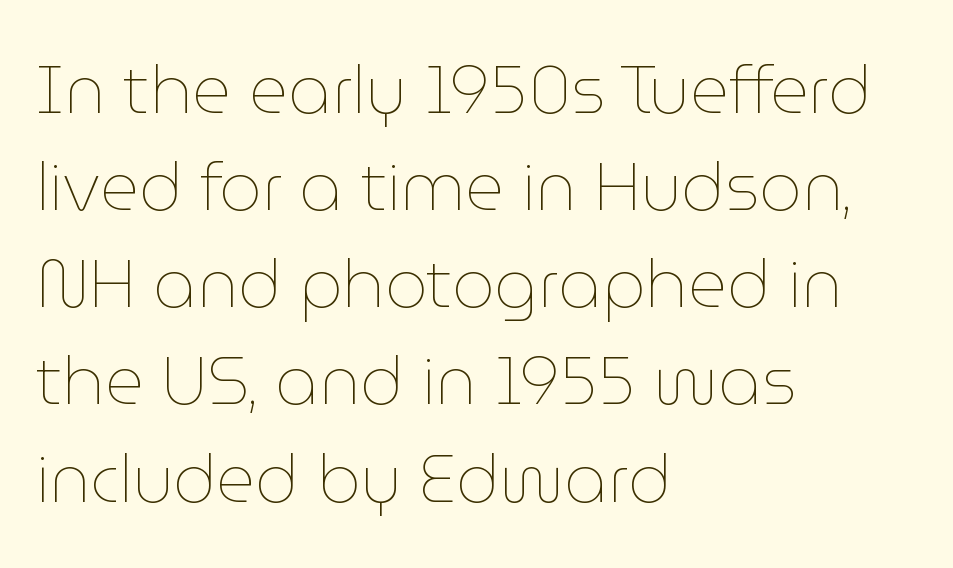
The image shows 67 px thin type, upright; set left-aligned, normal line spacing (1.45x), normal letter spacing, not underlined; low stroke contrast and a medium x-height.
